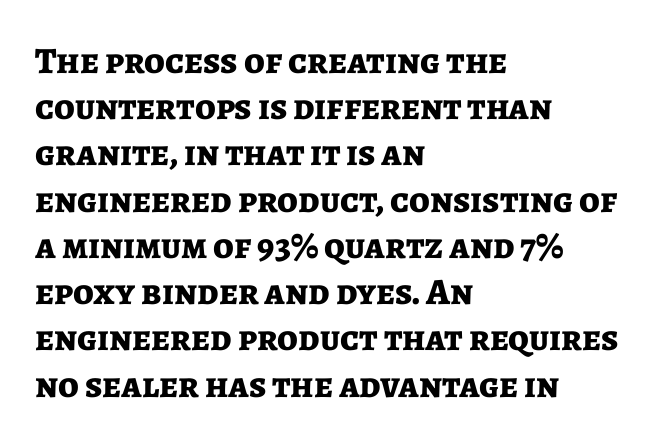
In terms of posture, this sample is upright. Note the varied advance widths — an 'i' is clearly narrower than an 'm'. Weight check: bold — yes, fully. Nobody drew a line under any word here. Casual observation: everything's shoved over to the left. Students, observe: this is what conventionally led text looks like.
